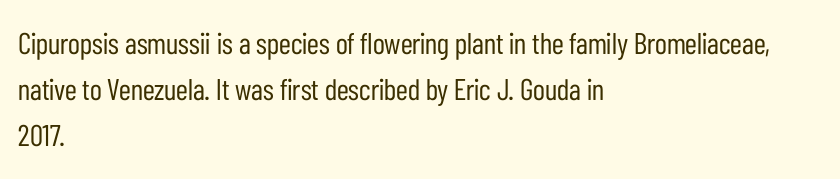
{"serif": "no", "italic": "no", "bold": "no", "weight": "regular", "width": "condensed", "stroke_contrast": "low", "x_height": "medium", "monospaced": "no", "underline": "no", "align": "left", "line_spacing": "normal", "line_spacing_ratio": 1.53, "letter_spacing": "normal", "letter_spacing_em": 0.0, "glyph_px": 30}
